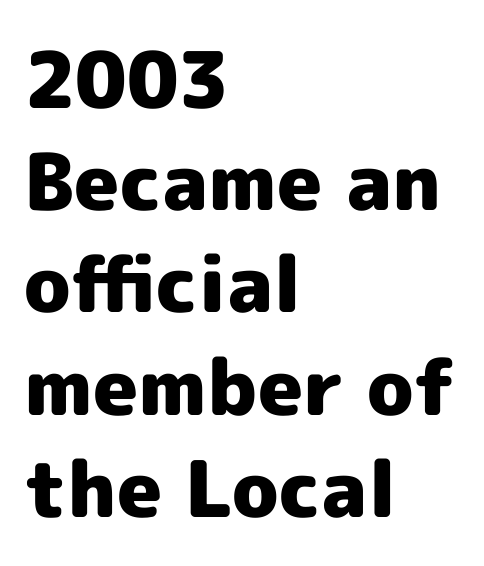
The axis of the letterforms is exactly vertical. Unlike a traditional serif, this face leaves its strokes unadorned. Here the glyphs are tracked normally, forming tight word shapes. The passage shown is typed in a proportional face where columns would drift. The strokes are fattened all the way to bold.
